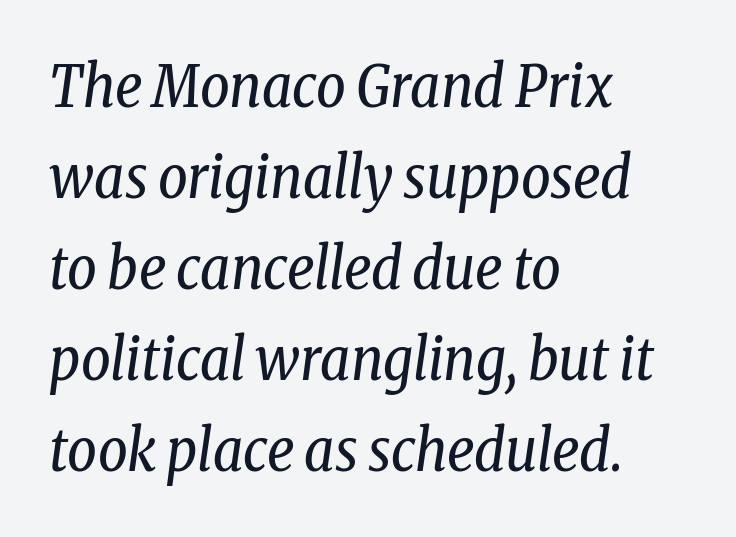
The image shows 58 px regular-weight, condensed serif type, italic (leaning right); set left-aligned, normal line spacing (1.57x), normal letter spacing, not underlined; low stroke contrast and a medium x-height.
